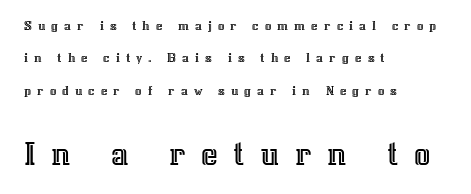
The image shows 36 px text type, upright; set left-aligned, loose line spacing (2.32x), unusually wide letter spacing (+0.43 em), not underlined; the second (bottom) block is 2.57x larger; a medium x-height.
